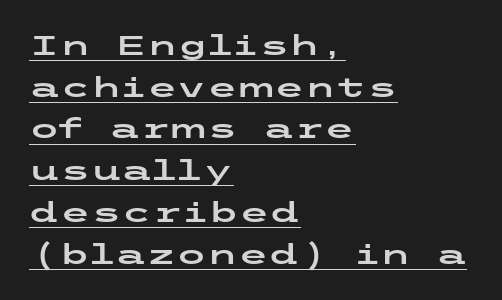
Reading down the block, your eye returns to a fixed left position each line. Is there much room between lines? A standard amount, neither cramped nor airy. These lines keep a tight, regular rhythm from letter to letter. This is sans-serif lettering, the kind often seen on screens and signage. Underlined type.
